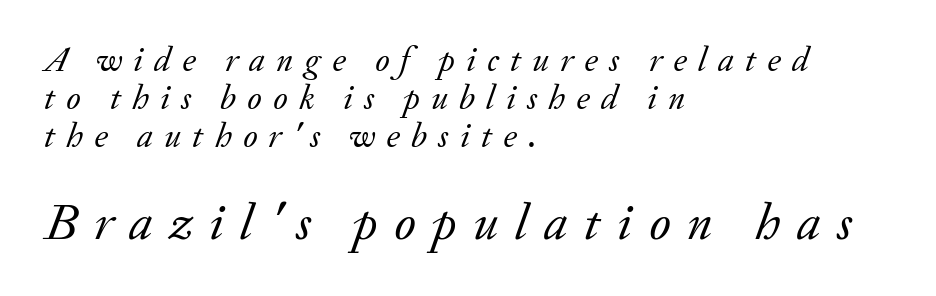
{"serif": "yes", "italic": "yes", "lean": "right", "slant_degrees": 20, "bold": "no", "weight": "regular", "width": "normal", "stroke_contrast": "low", "x_height": "small", "monospaced": "no", "underline": "no", "align": "left", "line_spacing": "tight", "line_spacing_ratio": 1.08, "letter_spacing": "wide", "letter_spacing_em": 0.32, "larger_block": "second", "size_ratio": 1.49, "glyph_px": 52}
